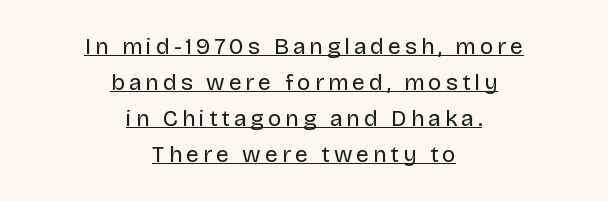
Notice how the stems are strictly vertical — no italics here. Both edges are ragged and mirror each other, which tells us the setting is centered. Every word sits above its own underline. Stems here are at most as thick as an everyday book face. The rendering uses a moderate line-height, typical for paragraphs.
